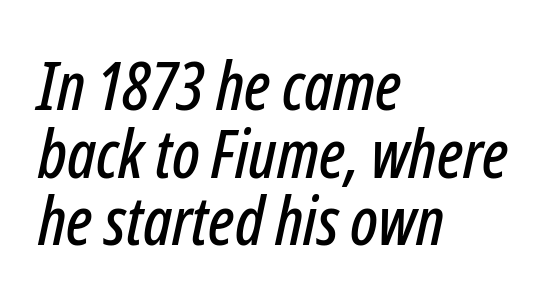
The specimen omits any rule beneath the text block's lines. Observe the lean: these are italic letterforms. Looks like regular typesetting: each glyph gets only the width it needs. Every row of glyphs begins at an identical x-position on the left. If you measured baseline to baseline, you'd find a short distance.
